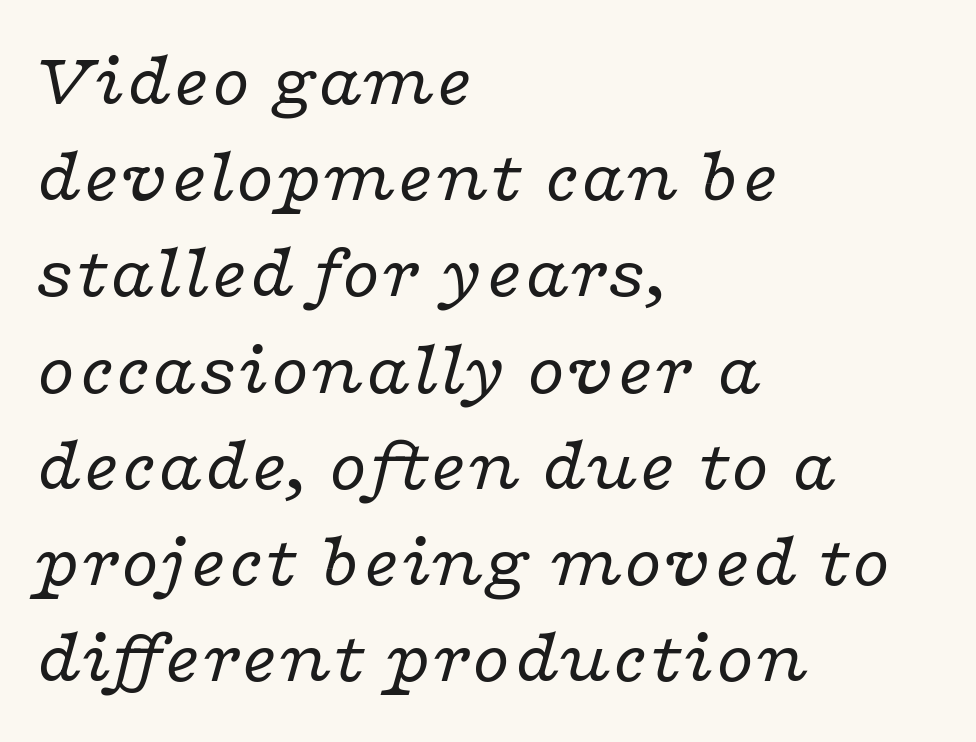
Q: Is the text bold? A: No.
Q: Is the text italic (slanted)? A: Yes, it leans right by about 16 degrees.
Q: Is the typeface a serif or a sans-serif typeface? A: Serif.
Q: Is the text underlined? A: No.
Q: How is the paragraph aligned? A: Left-aligned.
Q: Is the spacing between letters normal or unusually wide? A: Normal.
Q: Is the spacing between lines tight, normal or loose? A: Normal.
Q: Width (condensed, normal, or wide)? A: Wide.
Q: Stroke contrast? A: Low.
Q: x-height? A: Medium.
Q: Monospaced? A: No.
